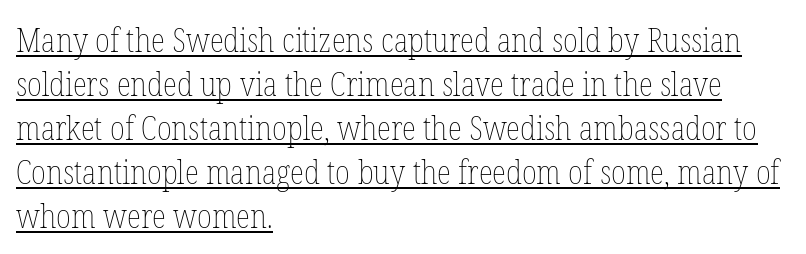
The image shows 33 px thin, condensed type, upright; set left-aligned, normal line spacing (1.33x), normal letter spacing, underlined; low stroke contrast and a medium x-height.
